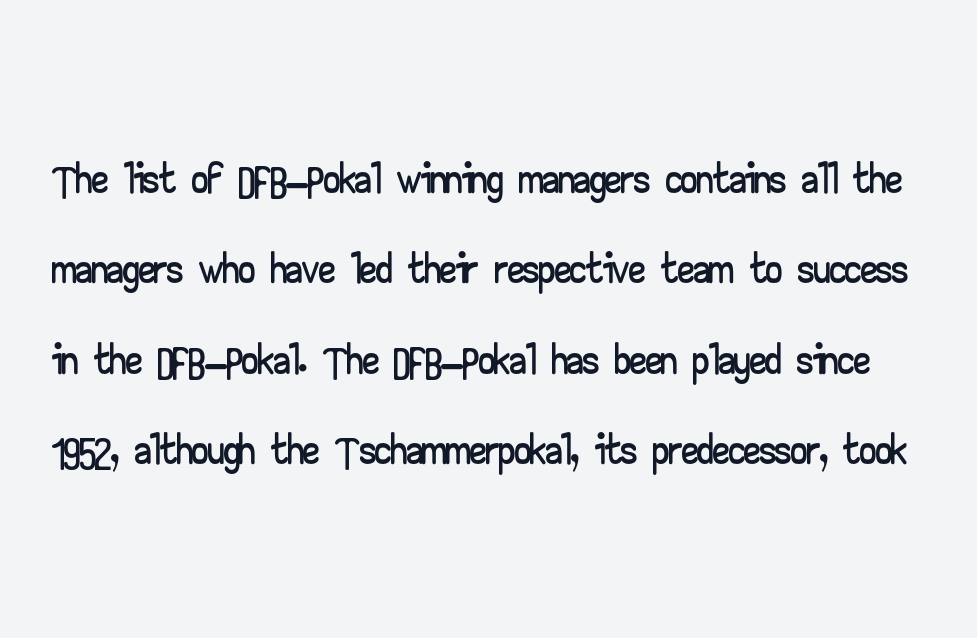
{"serif": "no", "italic": "no", "width": "wide", "stroke_contrast": "low", "x_height": "small", "monospaced": "no", "underline": "no", "line_spacing": "normal", "line_spacing_ratio": 1.39, "letter_spacing": "normal", "letter_spacing_em": 0.0, "glyph_px": 65}
